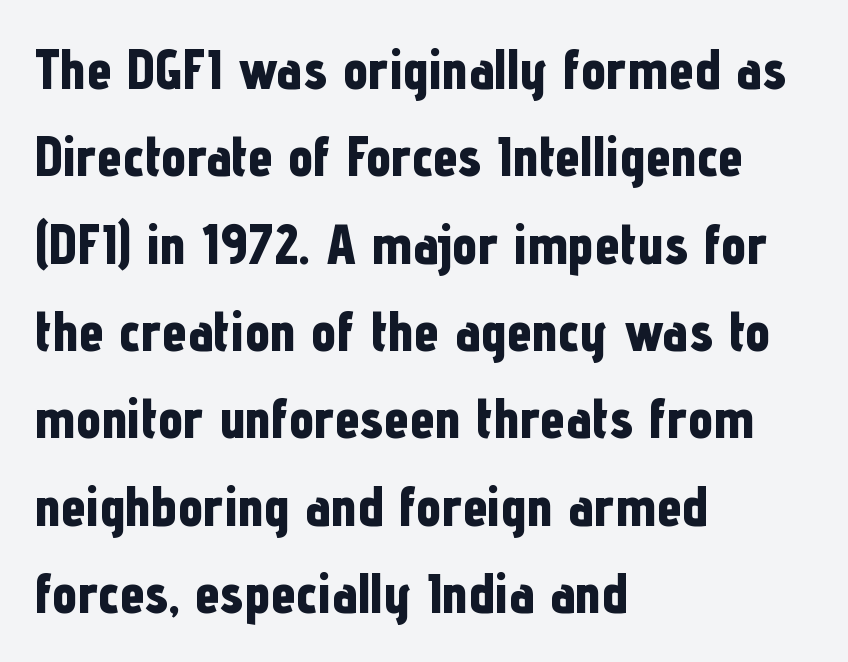
Q: Is the text bold? A: Yes.
Q: Is the text italic (slanted)? A: No, it is upright.
Q: Is the typeface a serif or a sans-serif typeface? A: Sans-serif.
Q: Is the text underlined? A: No.
Q: How is the paragraph aligned? A: Left-aligned.
Q: Is the spacing between letters normal or unusually wide? A: Normal.
Q: Is the spacing between lines tight, normal or loose? A: Normal.
Q: Width (condensed, normal, or wide)? A: Condensed.
Q: Stroke contrast? A: Low.
Q: x-height? A: Medium.
Q: Monospaced? A: No.
